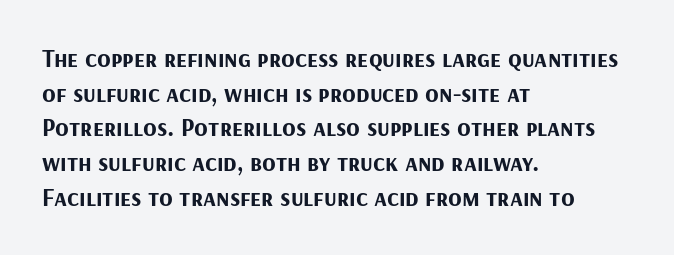
The type sits square on the baseline with zero lean. Summary of weight: heavy, a full bold. Rule under the text: the space is simply empty. Is the letter spacing exaggerated? No — it looks like the ordinary default.
